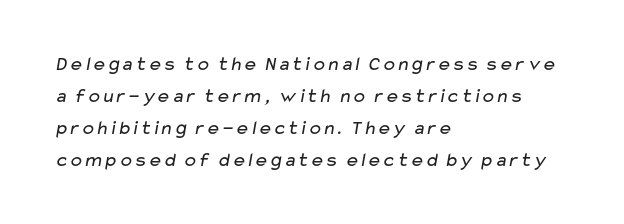
The image shows 20 px text type; set left-aligned, normal line spacing (1.6x), normal letter spacing, not underlined.
